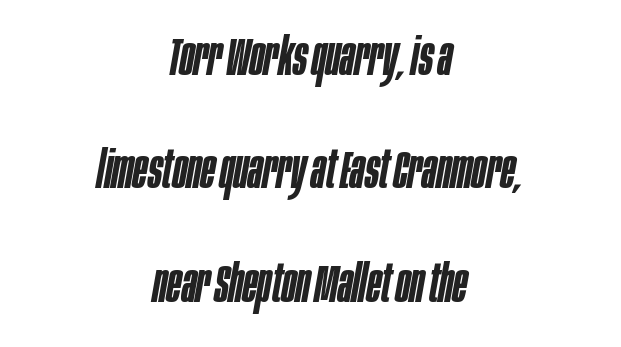
Q: Is the text bold? A: Semi-bold.
Q: Is the text italic (slanted)? A: Yes, it leans right by about 10 degrees.
Q: Is the text underlined? A: No.
Q: How is the paragraph aligned? A: Centered.
Q: Is the spacing between letters normal or unusually wide? A: Normal.
Q: Is the spacing between lines tight, normal or loose? A: Loose.
Q: Width (condensed, normal, or wide)? A: Condensed.
Q: Stroke contrast? A: Low.
Q: x-height? A: Large.
Q: Monospaced? A: No.
